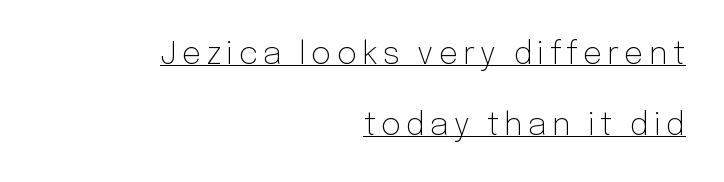
The type family on display is of the sans-serif kind. Stem width sits at or under what a default text font uses. These lines were composed using upright roman letters. The paragraph has a hard right edge and a soft left edge.
